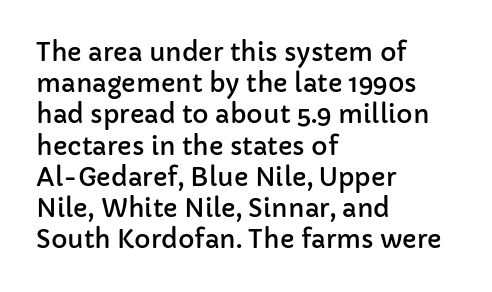
If you drew a line through each stem, it would be perfectly vertical. Leading: standard. The setting favours the left margin, as ordinary paragraphs usually do. Nobody touched the tracking dial on this one. Lines of text with bare space underneath.
